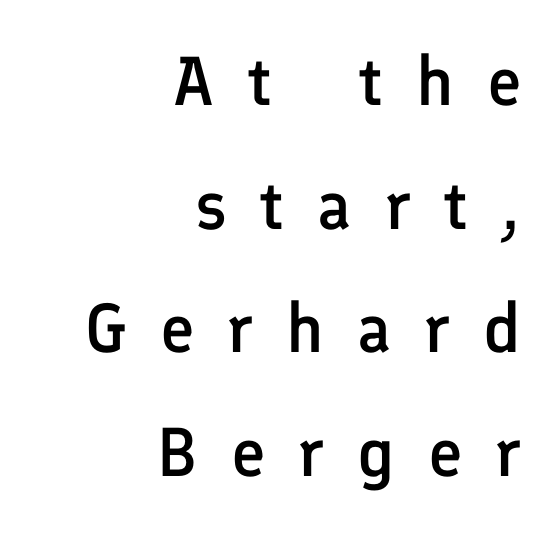
The image shows 69 px semibold sans-serif type, upright; set right-aligned, line spacing 1.79x, unusually wide letter spacing (+0.48 em), not underlined; low stroke contrast and a medium x-height.
